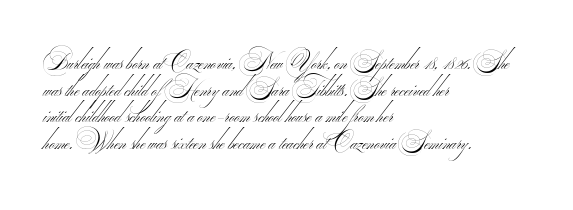
Q: Is the text bold? A: No.
Q: Is the text underlined? A: No.
Q: How is the paragraph aligned? A: Left-aligned.
Q: Is the spacing between letters normal or unusually wide? A: Normal.
